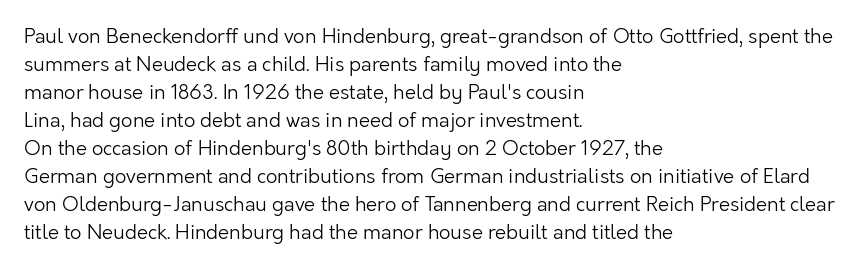
A roman cut, with each character standing at attention. Compared with a centered layout, this one pins lines to the left instead. Evenly set lines give the paragraph a standard silhouette. Heft: none added — not bold. The baseline area is clear.
